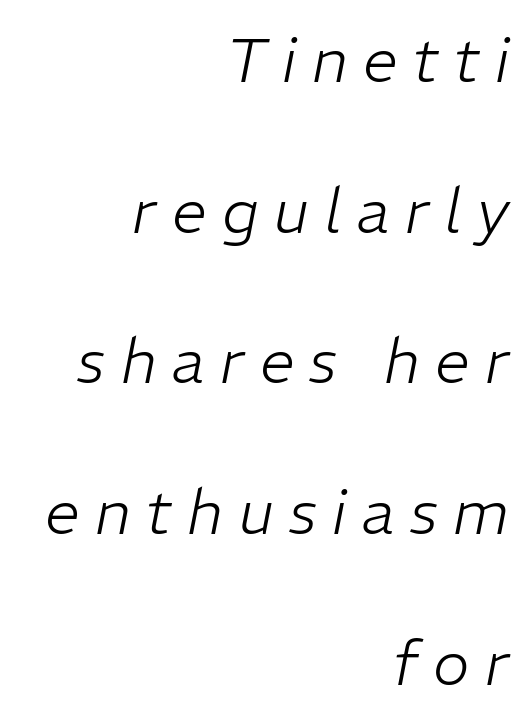
{"italic": "yes", "lean": "right", "slant_degrees": 11, "bold": "no", "weight": "light", "width": "normal", "stroke_contrast": "low", "x_height": "medium", "monospaced": "no", "underline": "no", "align": "right", "line_spacing": "loose", "line_spacing_ratio": 2.43, "letter_spacing": "wide", "letter_spacing_em": 0.25, "glyph_px": 62}
